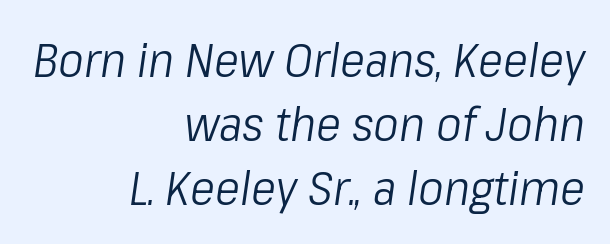
{"italic": "yes", "lean": "right", "slant_degrees": 8, "bold": "no", "weight": "light", "width": "condensed", "stroke_contrast": "low", "x_height": "medium", "monospaced": "no", "underline": "no", "align": "right", "line_spacing": "normal", "line_spacing_ratio": 1.33, "letter_spacing": "normal", "letter_spacing_em": 0.0, "glyph_px": 48}
